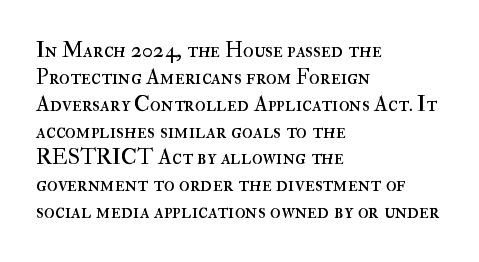
The image shows 22 px text type, upright; set left-aligned, line spacing 1.22x, normal letter spacing, not underlined.
